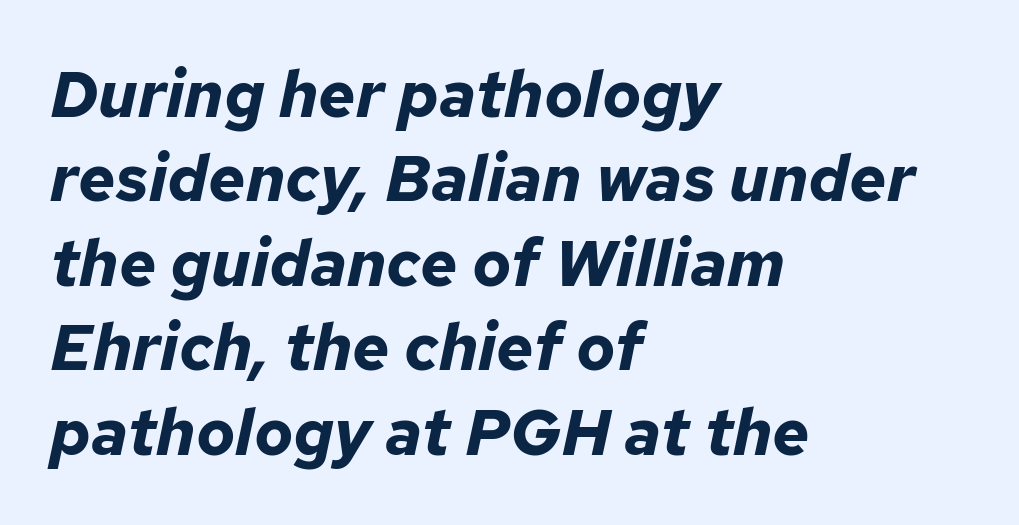
Q: Is the text bold? A: Yes.
Q: Is the text italic (slanted)? A: Yes, it leans right by about 12 degrees.
Q: Is the text underlined? A: No.
Q: How is the paragraph aligned? A: Left-aligned.
Q: Is the spacing between letters normal or unusually wide? A: Normal.
Q: Is the spacing between lines tight, normal or loose? A: Normal.
Q: Width (condensed, normal, or wide)? A: Normal.
Q: Stroke contrast? A: Low.
Q: x-height? A: Medium.
Q: Monospaced? A: No.
